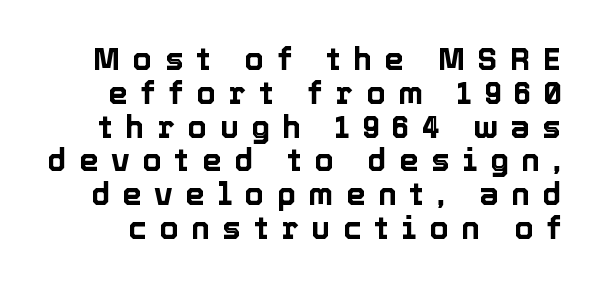
{"italic": "no", "width": "normal", "x_height": "medium", "monospaced": "no", "underline": "no", "line_spacing": "tight", "line_spacing_ratio": 1.09, "letter_spacing": "wide", "letter_spacing_em": 0.41, "glyph_px": 31}
